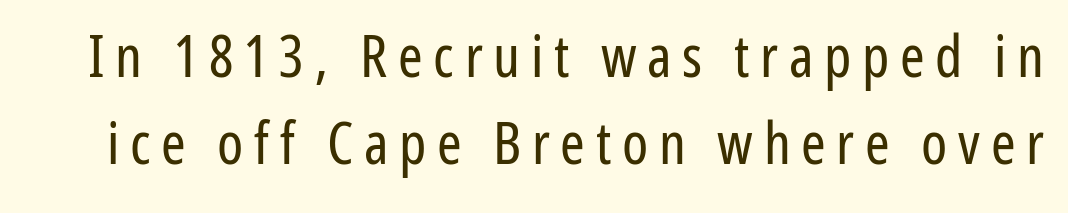
Q: Is the text bold? A: No.
Q: Is the text italic (slanted)? A: No, it is upright.
Q: Is the typeface a serif or a sans-serif typeface? A: Sans-serif.
Q: Is the text underlined? A: No.
Q: Is the spacing between lines tight, normal or loose? A: Normal.
Q: Width (condensed, normal, or wide)? A: Condensed.
Q: Stroke contrast? A: Low.
Q: x-height? A: Medium.
Q: Monospaced? A: No.
